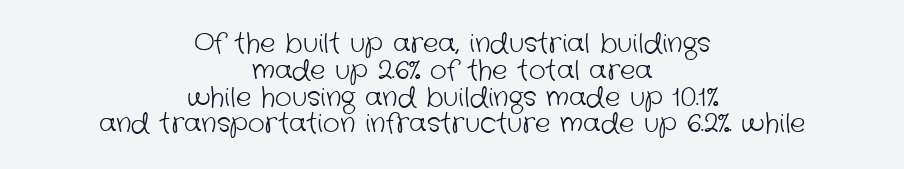
{"bold": "no", "underline": "no", "align": "center", "line_spacing": "tight", "line_spacing_ratio": 1.03, "letter_spacing": "normal", "letter_spacing_em": 0.0, "glyph_px": 26}
